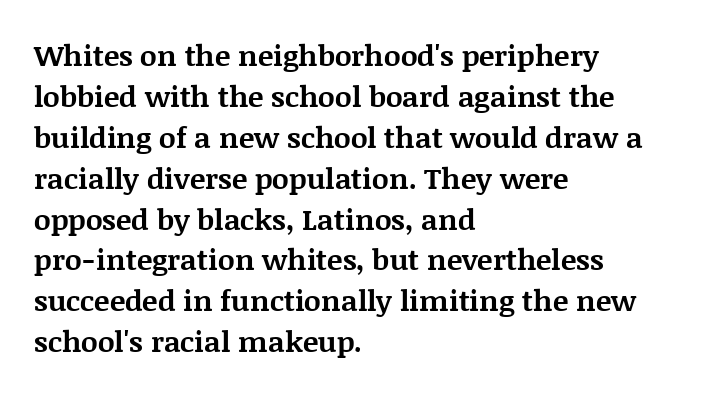
{"serif": "yes", "italic": "no", "bold": "yes", "weight": "bold", "width": "normal", "stroke_contrast": "medium", "x_height": "large", "monospaced": "no", "underline": "no", "align": "left", "line_spacing": "normal", "line_spacing_ratio": 1.41, "letter_spacing": "normal", "letter_spacing_em": 0.0, "glyph_px": 29}
